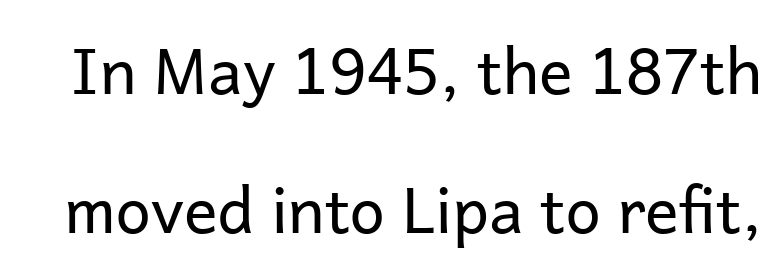
{"serif": "no", "italic": "no", "bold": "no", "weight": "regular", "width": "normal", "stroke_contrast": "low", "x_height": "medium", "monospaced": "no", "underline": "no", "line_spacing": "loose", "line_spacing_ratio": 2.21, "letter_spacing": "normal", "letter_spacing_em": 0.0, "glyph_px": 63}
